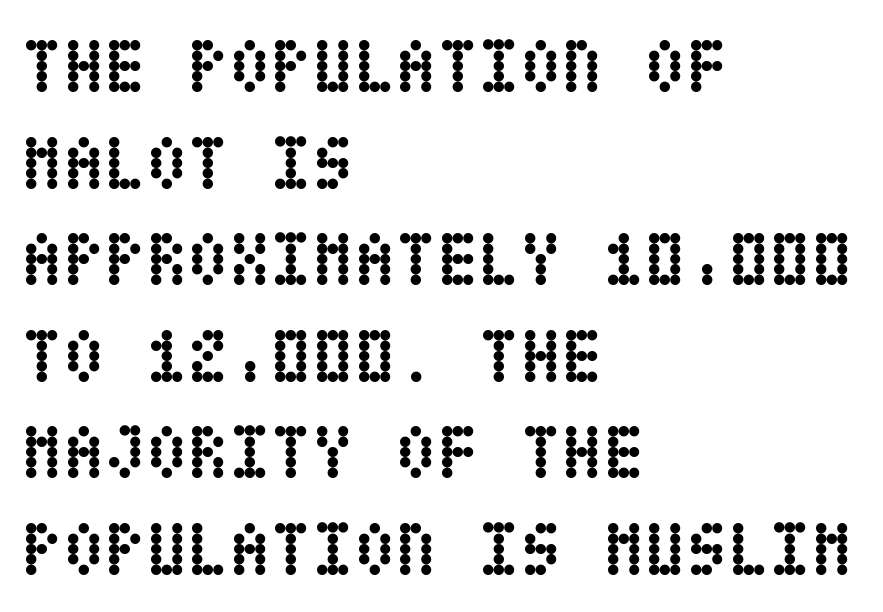
{"italic": "no", "bold": "yes", "weight": "semibold", "width": "condensed", "stroke_contrast": "low", "x_height": "large", "underline": "no", "align": "left", "line_spacing": "normal", "line_spacing_ratio": 1.27, "letter_spacing": "normal", "letter_spacing_em": 0.0, "glyph_px": 76}
